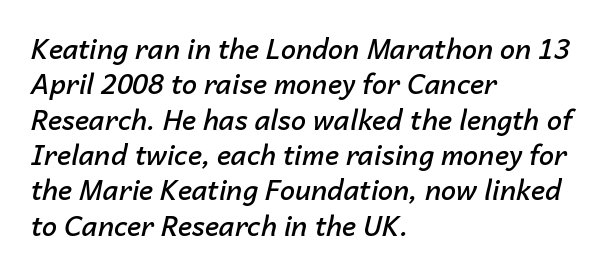
The image shows 27 px text type, italic (leaning right); set left-aligned, normal line spacing (1.31x), normal letter spacing, not underlined.
